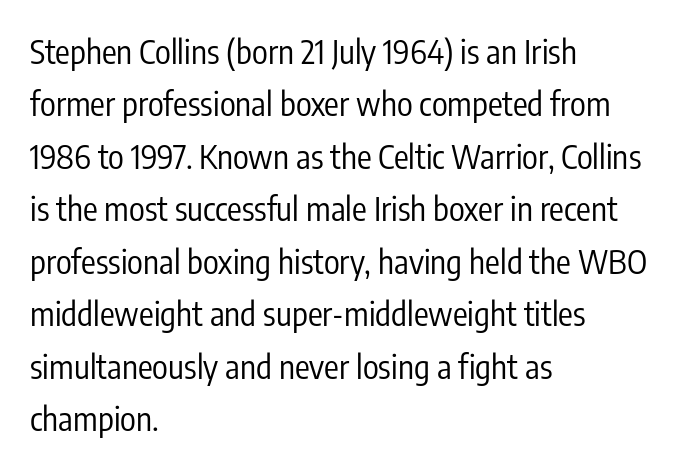
Q: Is the text bold? A: No.
Q: Is the text italic (slanted)? A: No, it is upright.
Q: Is the typeface a serif or a sans-serif typeface? A: Sans-serif.
Q: Is the text underlined? A: No.
Q: How is the paragraph aligned? A: Left-aligned.
Q: Is the spacing between letters normal or unusually wide? A: Normal.
Q: Is the spacing between lines tight, normal or loose? A: Normal.
Q: Width (condensed, normal, or wide)? A: Condensed.
Q: Stroke contrast? A: Low.
Q: x-height? A: Medium.
Q: Monospaced? A: No.
